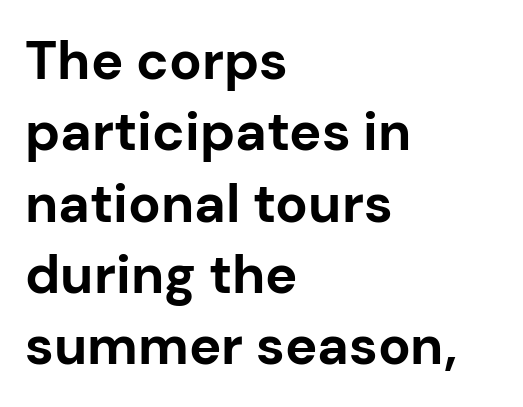
Emphasis by weight is at full strength: bold. The passage shown has conventional tracking throughout. You could not count columns in this text — the font is proportionally spaced. The rendering shows plain stroke endings on the letterforms — a sans-serif design. This rendering features lettering with no underline.
